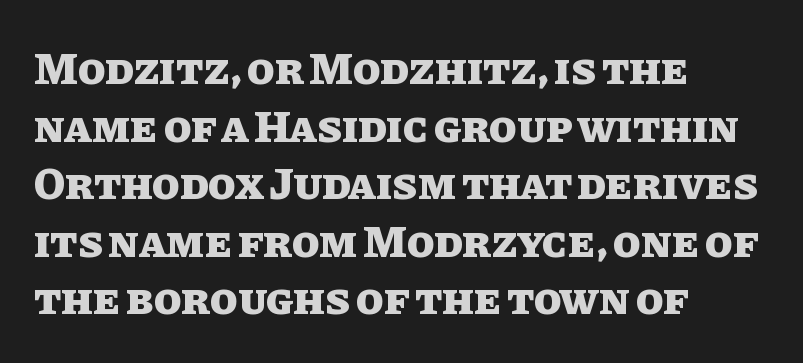
The image shows 45 px heavy type, upright; set left-aligned, normal line spacing (1.28x), normal letter spacing, not underlined; low stroke contrast and a large x-height.
